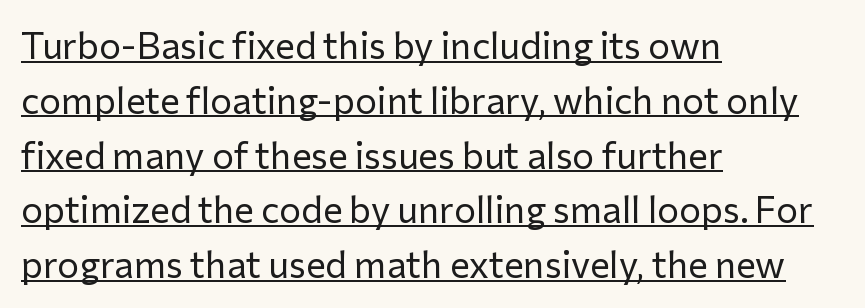
The image shows 37 px regular-weight sans-serif type, upright; set left-aligned, normal line spacing (1.48x), normal letter spacing, underlined; low stroke contrast and a medium x-height.
